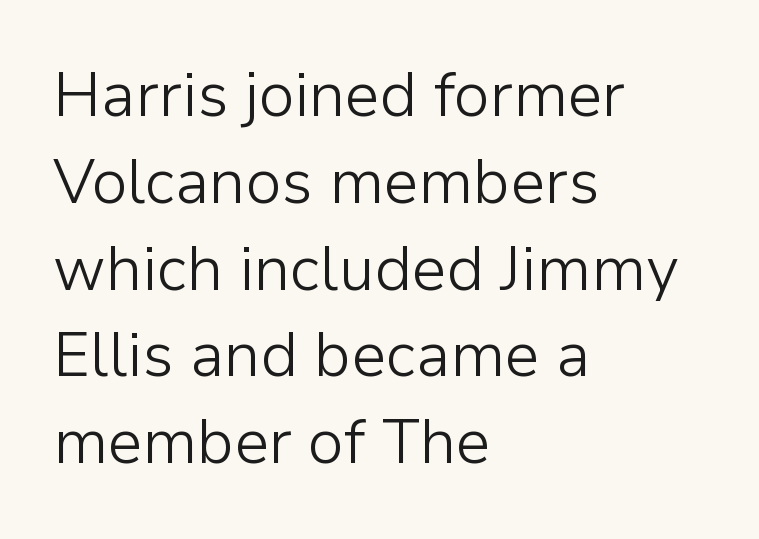
{"serif": "no", "italic": "no", "bold": "no", "weight": "light", "width": "normal", "stroke_contrast": "low", "x_height": "medium", "monospaced": "no", "underline": "no", "align": "left", "line_spacing": "normal", "line_spacing_ratio": 1.4, "letter_spacing": "normal", "letter_spacing_em": 0.0, "glyph_px": 62}
